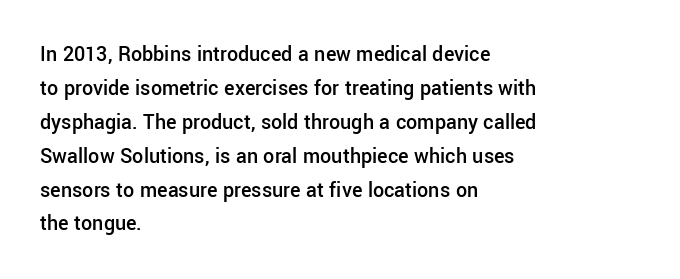
Notice how the stems are strictly vertical — no italics here. The passage shown has conventional tracking throughout. As a designer I'd log this as weight 600, semibold. Line beginnings align vertically; line endings do not.
